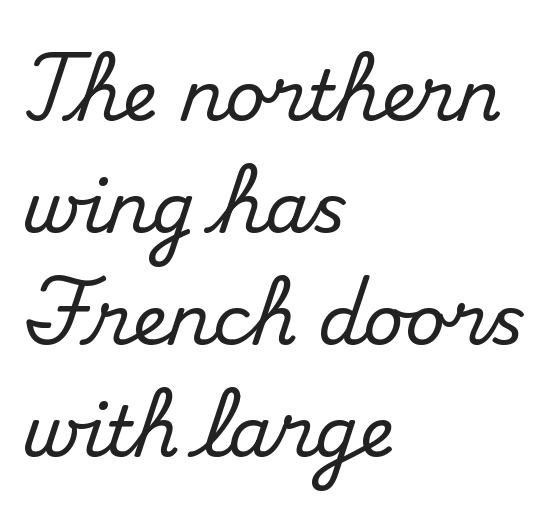
Horizontally, the lines are justified to the leading edge only. The typeface chosen for these lines features serifs. Students, observe: this is what conventionally led text looks like. A typesetter would call this zero additional tracking. Think of a printed novel: that variable character pitch is what you see here.
